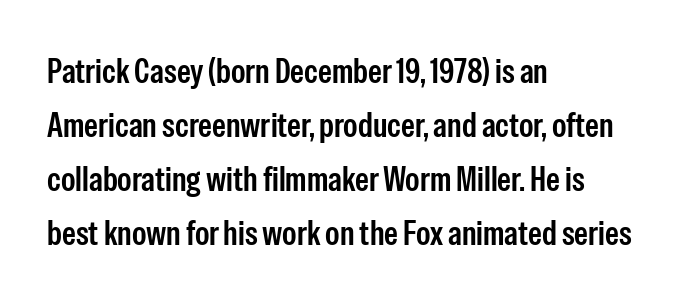
{"serif": "no", "italic": "no", "bold": "semi", "weight": "semibold", "width": "condensed", "stroke_contrast": "low", "x_height": "medium", "monospaced": "no", "underline": "no", "align": "left", "line_spacing": "normal", "line_spacing_ratio": 1.54, "letter_spacing": "normal", "letter_spacing_em": 0.0, "glyph_px": 35}
